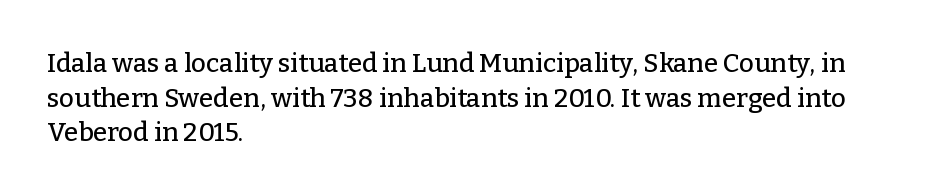
Reading down the block, your eye returns to a fixed left position each line. The line-height multiplier appears to be the usual default. Anything drawn beneath the words? Only blank space. Nope, not italic — everything's standing straight. No extra tracking has been applied to these lines.
